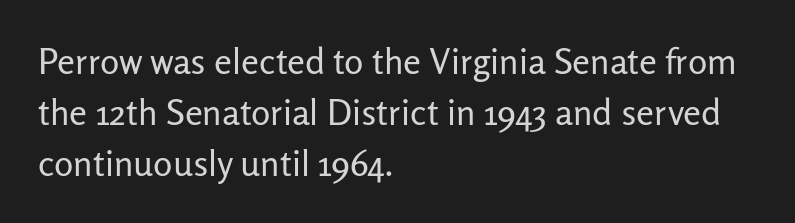
{"serif": "no", "italic": "no", "bold": "no", "weight": "regular", "width": "normal", "stroke_contrast": "low", "x_height": "medium", "monospaced": "no", "underline": "no", "align": "left", "line_spacing": "normal", "line_spacing_ratio": 1.41, "letter_spacing": "normal", "letter_spacing_em": 0.0, "glyph_px": 36}
